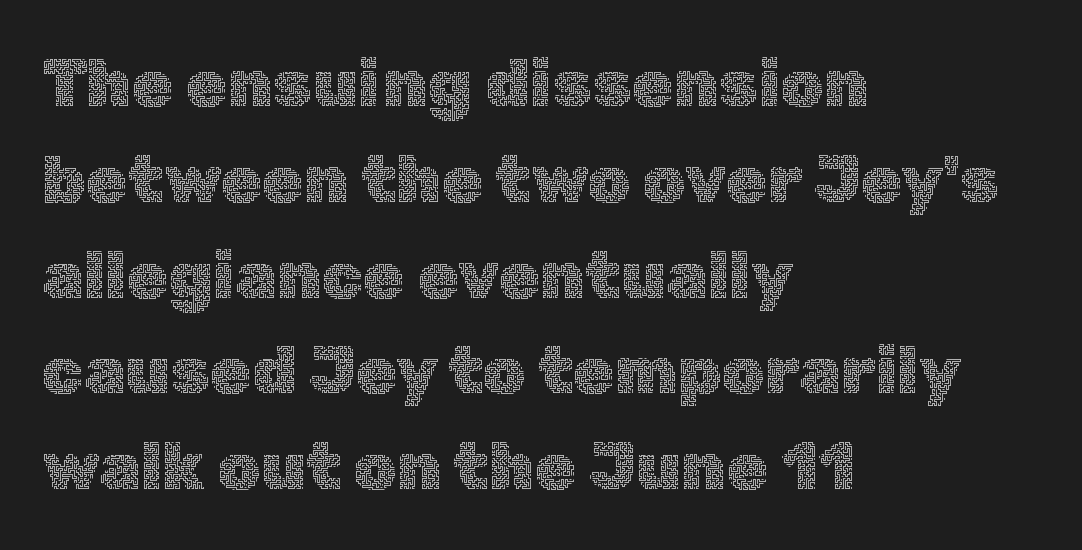
{"italic": "no", "bold": "no", "weight": "thin", "width": "normal", "x_height": "medium", "monospaced": "no", "underline": "no", "align": "left", "line_spacing": "normal", "line_spacing_ratio": 1.43, "letter_spacing": "normal", "letter_spacing_em": 0.0, "glyph_px": 67}
